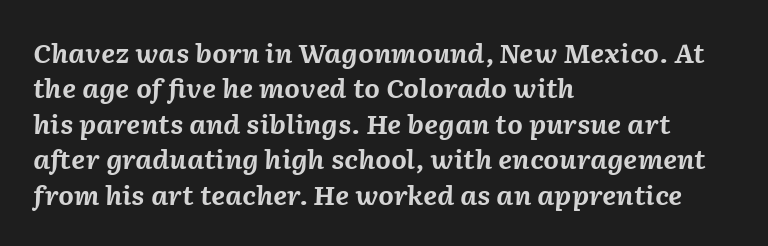
{"italic": "yes", "lean": "right", "slant_degrees": 2, "bold": "yes", "underline": "no", "align": "left", "line_spacing": "normal", "line_spacing_ratio": 1.42, "letter_spacing": "normal", "letter_spacing_em": 0.0, "glyph_px": 25}
